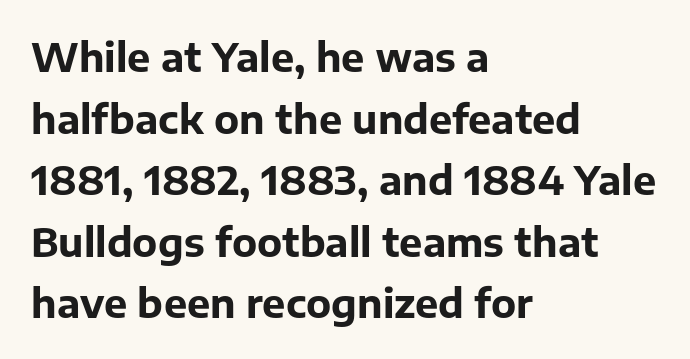
Q: Is the text bold? A: Yes.
Q: Is the text italic (slanted)? A: No, it is upright.
Q: Is the typeface a serif or a sans-serif typeface? A: Sans-serif.
Q: Is the text underlined? A: No.
Q: How is the paragraph aligned? A: Left-aligned.
Q: Is the spacing between letters normal or unusually wide? A: Normal.
Q: Is the spacing between lines tight, normal or loose? A: Normal.
Q: Width (condensed, normal, or wide)? A: Normal.
Q: Stroke contrast? A: Low.
Q: x-height? A: Medium.
Q: Monospaced? A: No.
